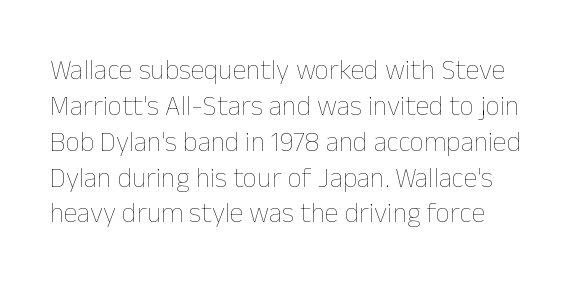
Q: Is the text bold? A: No.
Q: Is the text italic (slanted)? A: No, it is upright.
Q: Is the text underlined? A: No.
Q: How is the paragraph aligned? A: Left-aligned.
Q: Is the spacing between letters normal or unusually wide? A: Normal.
Q: Is the spacing between lines tight, normal or loose? A: Normal.
Q: Width (condensed, normal, or wide)? A: Normal.
Q: Stroke contrast? A: Low.
Q: x-height? A: Medium.
Q: Monospaced? A: No.
